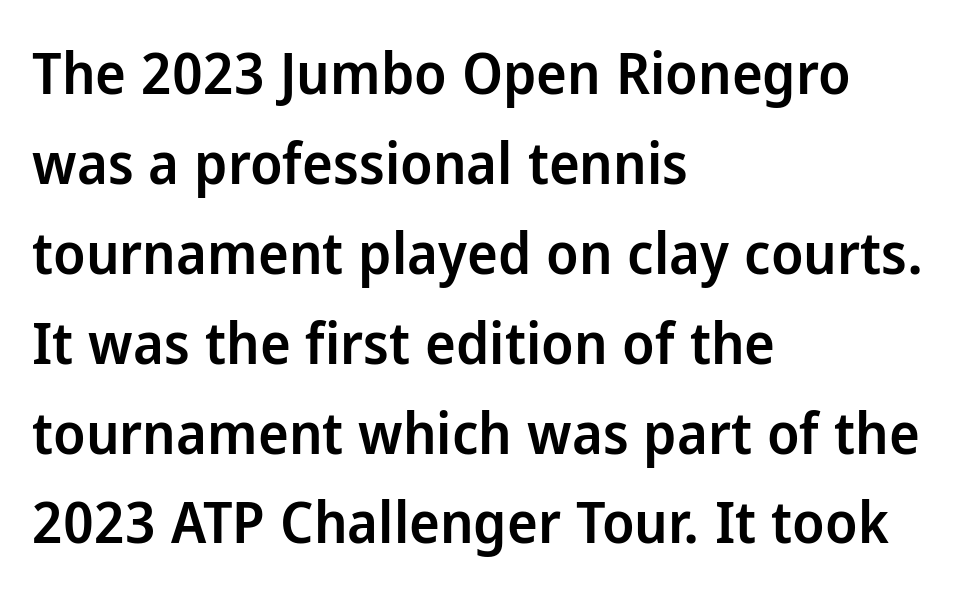
{"serif": "no", "italic": "no", "bold": "semi", "weight": "semibold", "width": "normal", "stroke_contrast": "low", "x_height": "medium", "monospaced": "no", "underline": "no", "align": "left", "line_spacing": "normal", "line_spacing_ratio": 1.55, "letter_spacing": "normal", "letter_spacing_em": 0.0, "glyph_px": 58}
